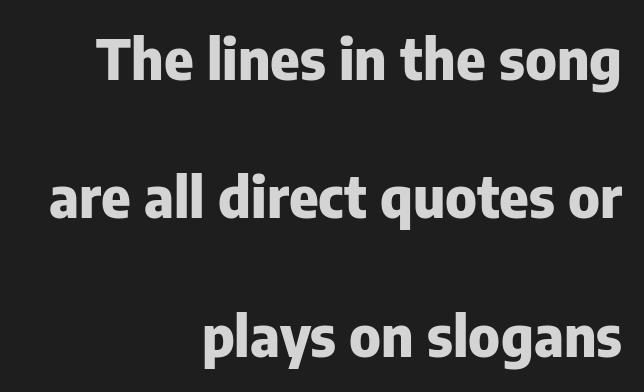
{"serif": "no", "italic": "no", "bold": "yes", "weight": "heavy", "width": "normal", "stroke_contrast": "low", "x_height": "medium", "monospaced": "no", "underline": "no", "align": "right", "line_spacing": "loose", "line_spacing_ratio": 2.47, "letter_spacing": "normal", "letter_spacing_em": 0.0, "glyph_px": 56}
